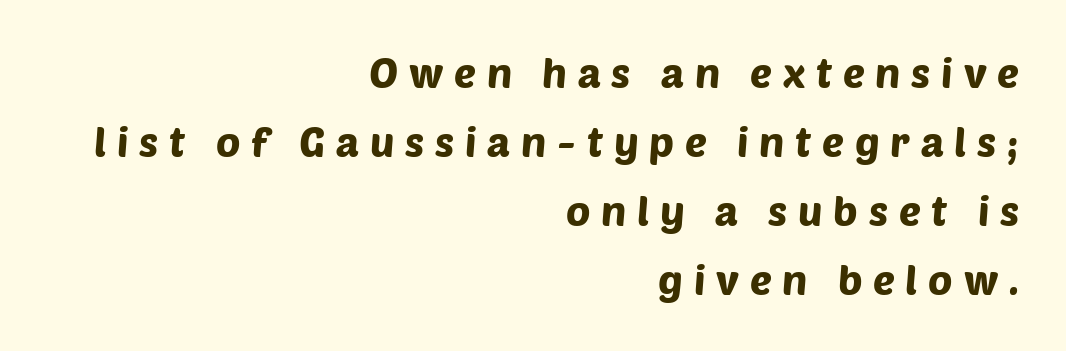
This sample has the flowing, uneven cadence of proportional lettering. The text block is weighted toward the right margin, trailing off unevenly leftward. Short note: letters widely spaced. The space beneath each line is pristine and unruled.
